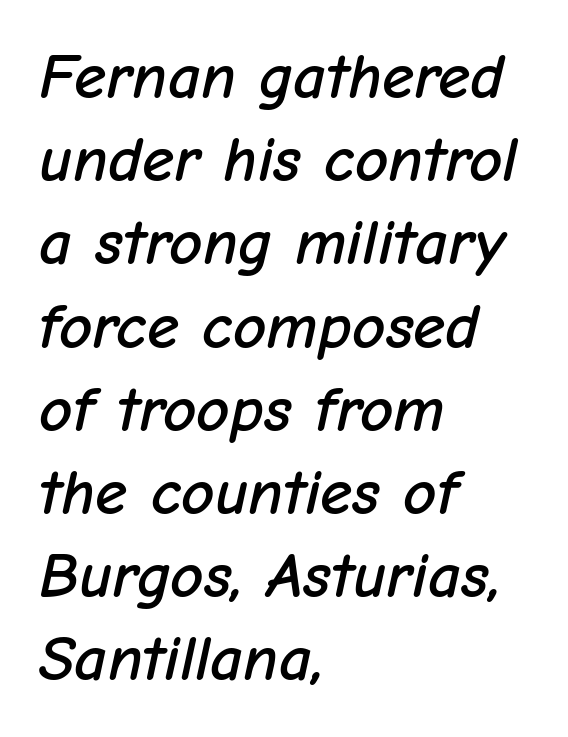
The letterforms sit shoulder to shoulder at normal distance. Summary of vertical rhythm: regular, with standard interline spacing. The strip under each line holds only bare page. The passage shown is typed in a proportional face where columns would drift.
